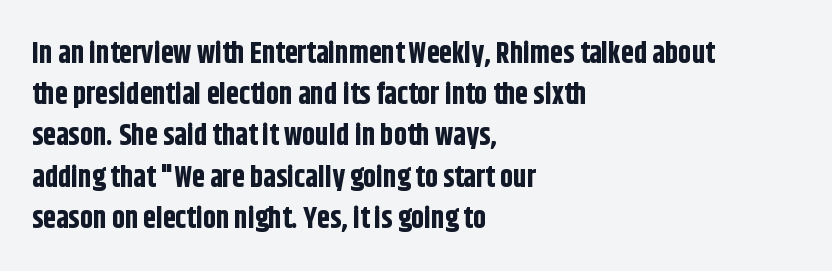
Q: Is the text bold? A: Yes.
Q: Is the text italic (slanted)? A: No, it is upright.
Q: Is the typeface a serif or a sans-serif typeface? A: Sans-serif.
Q: Is the text underlined? A: No.
Q: How is the paragraph aligned? A: Left-aligned.
Q: Is the spacing between letters normal or unusually wide? A: Normal.
Q: Is the spacing between lines tight, normal or loose? A: Normal.
Q: Width (condensed, normal, or wide)? A: Condensed.
Q: Stroke contrast? A: Low.
Q: x-height? A: Large.
Q: Monospaced? A: No.
